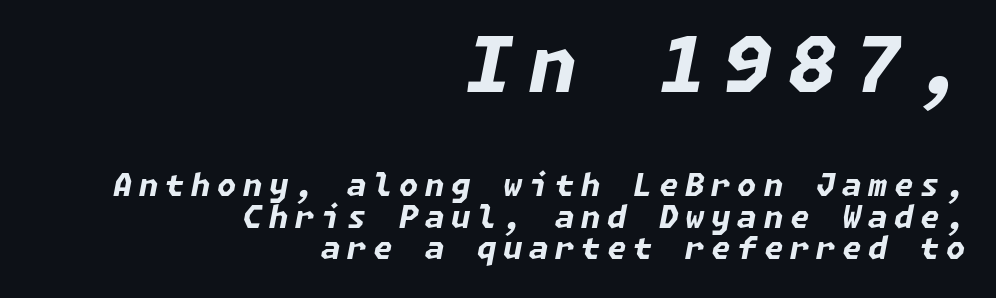
The image shows 77 px bold type, italic (leaning right); set right-aligned, tight line spacing (1.02x), unusually wide letter spacing (+0.22 em), not underlined; the first (top) block is 2.48x larger; low stroke contrast and a medium x-height.
